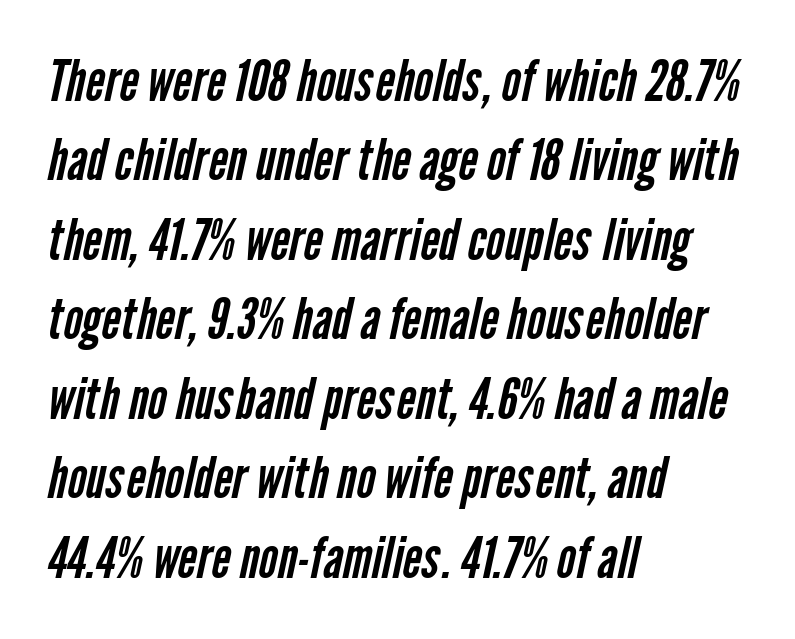
The image shows 58 px regular-weight, condensed sans-serif type; set left-aligned, normal line spacing (1.37x), normal letter spacing, not underlined; low stroke contrast and a medium x-height.
